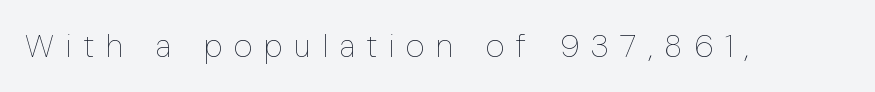
Q: Is the text bold? A: No.
Q: Is the text italic (slanted)? A: No, it is upright.
Q: Is the text underlined? A: No.
Q: Is the spacing between letters normal or unusually wide? A: Unusually wide.
Q: Width (condensed, normal, or wide)? A: Condensed.
Q: Stroke contrast? A: Low.
Q: x-height? A: Medium.
Q: Monospaced? A: No.
